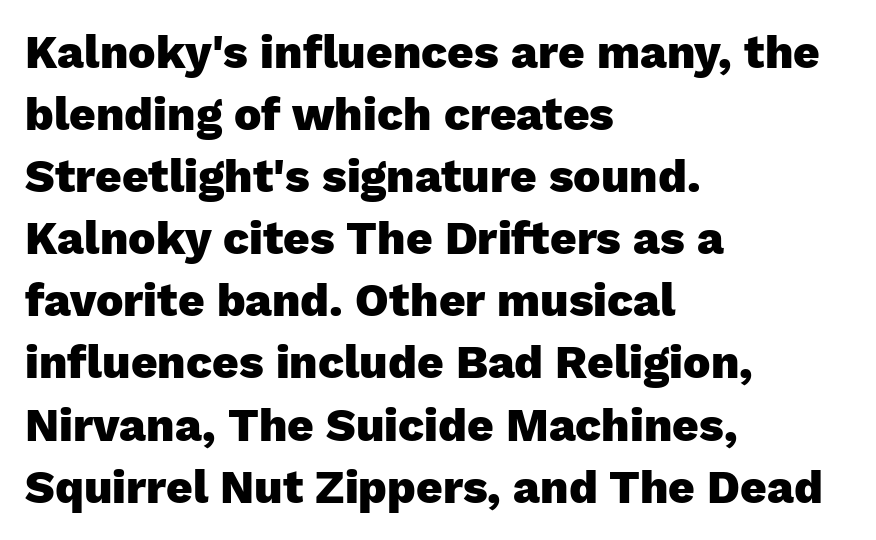
Q: Is the text bold? A: Yes.
Q: Is the text italic (slanted)? A: No, it is upright.
Q: Is the typeface a serif or a sans-serif typeface? A: Sans-serif.
Q: Is the text underlined? A: No.
Q: How is the paragraph aligned? A: Left-aligned.
Q: Is the spacing between letters normal or unusually wide? A: Normal.
Q: Is the spacing between lines tight, normal or loose? A: Normal.
Q: Width (condensed, normal, or wide)? A: Normal.
Q: Stroke contrast? A: Low.
Q: x-height? A: Medium.
Q: Monospaced? A: No.
